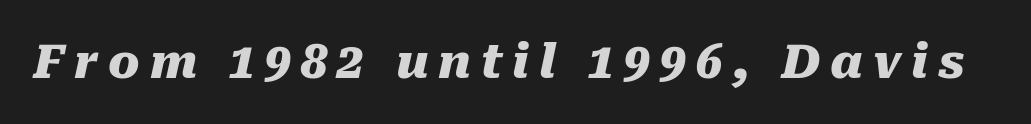
Q: Is the text bold? A: Yes.
Q: Is the text italic (slanted)? A: Yes, it leans right by about 10 degrees.
Q: Is the text underlined? A: No.
Q: Is the spacing between letters normal or unusually wide? A: Unusually wide.
Q: Width (condensed, normal, or wide)? A: Normal.
Q: Stroke contrast? A: Medium.
Q: x-height? A: Medium.
Q: Monospaced? A: No.
